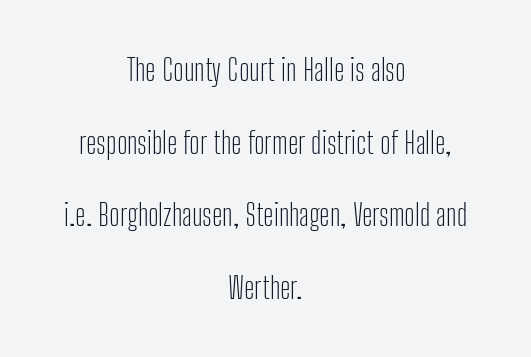
{"serif": "no", "italic": "no", "bold": "no", "weight": "light", "width": "condensed", "stroke_contrast": "low", "x_height": "medium", "monospaced": "no", "underline": "no", "align": "center", "line_spacing": "loose", "line_spacing_ratio": 2.42, "letter_spacing": "normal", "letter_spacing_em": 0.0, "glyph_px": 30}
